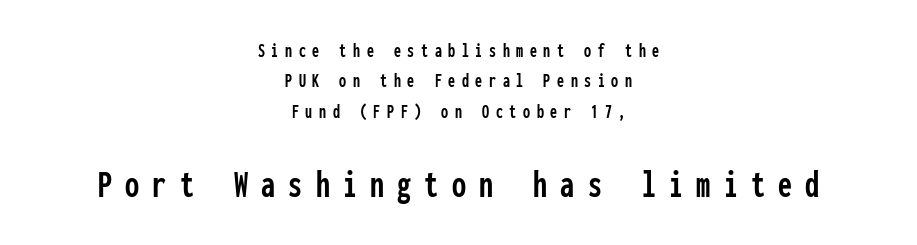
{"serif": "no", "italic": "no", "width": "condensed", "stroke_contrast": "low", "x_height": "medium", "monospaced": "yes", "underline": "no", "align": "center", "line_spacing": "normal", "line_spacing_ratio": 1.52, "letter_spacing": "wide", "letter_spacing_em": 0.33, "larger_block": "second", "size_ratio": 2.0, "glyph_px": 40}
